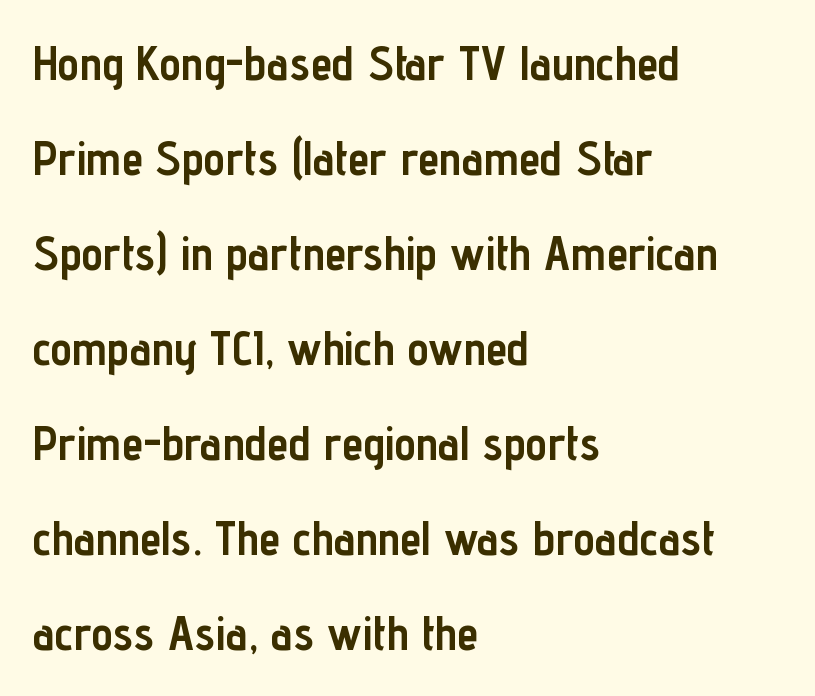
Typesetter's note: full bold, strokes at maximum text heaviness. The letters advance in unequal steps, a hallmark of proportional type. These lines were composed using upright roman letters. Classification — sans serif. Underline: absent.
